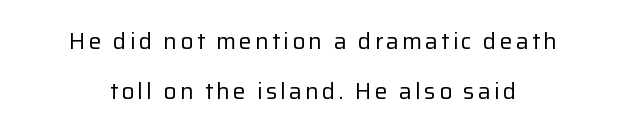
The typesetting does not lean heavy: it is not bold. Typeset on center — no edge is straight. Tall strokes in this sample are plumb rather than angled. The passage shown stacks its lines with a broad gap.
